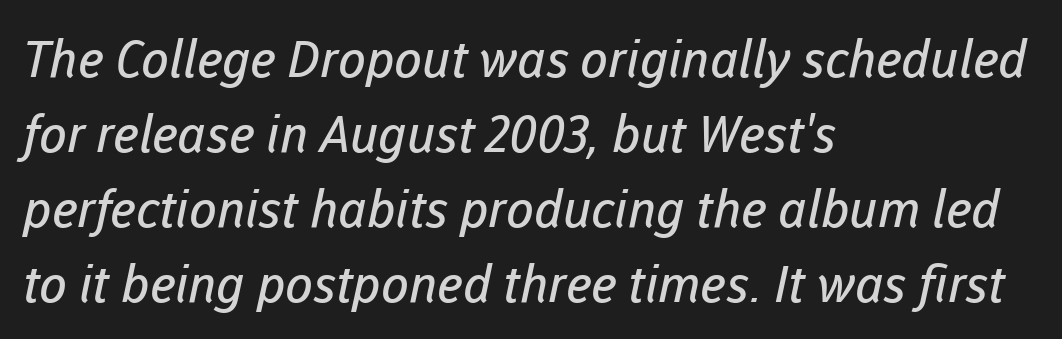
The image shows 51 px regular-weight sans-serif type; set left-aligned, normal line spacing (1.47x), normal letter spacing, not underlined; low stroke contrast and a medium x-height.
